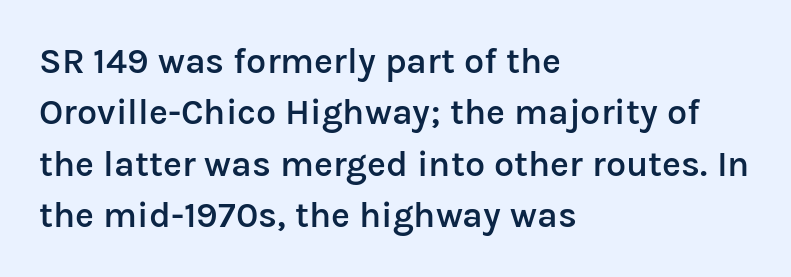
The image shows 36 px semibold sans-serif type, upright; set left-aligned, normal line spacing (1.43x), normal letter spacing, not underlined; low stroke contrast and a medium x-height.
